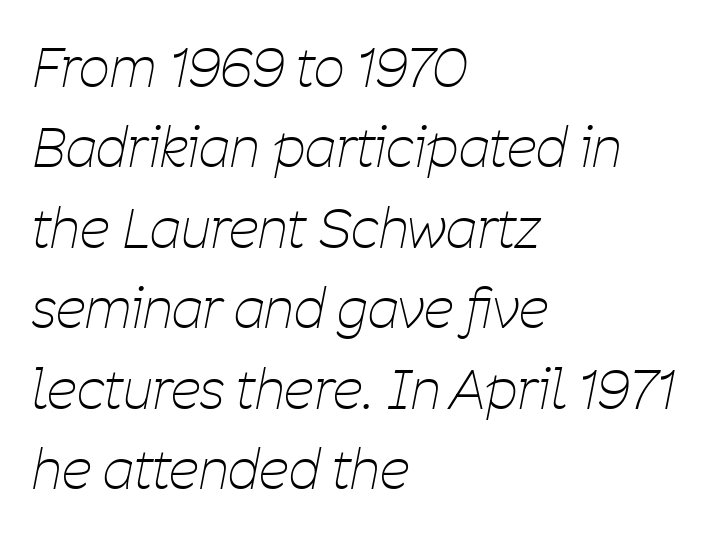
The image shows 54 px thin, condensed type, italic (leaning right); set left-aligned, normal line spacing (1.49x), normal letter spacing, not underlined; low stroke contrast and a medium x-height.
